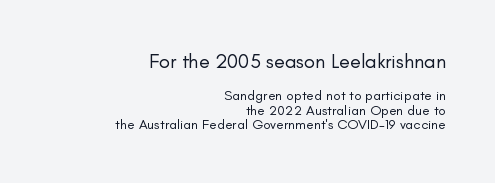
Q: Is the text bold? A: No.
Q: Is the text italic (slanted)? A: No, it is upright.
Q: Is the text underlined? A: No.
Q: How is the paragraph aligned? A: Right-aligned.
Q: Is the spacing between letters normal or unusually wide? A: Normal.
Q: Is the spacing between lines tight, normal or loose? A: Tight.
Q: Which block of text is set in a larger size, the first (top) or the second (bottom)? A: The first (top) one.
